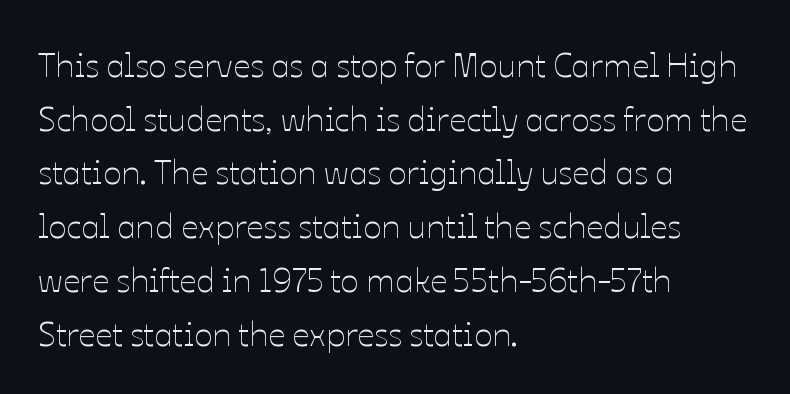
Q: Is the text bold? A: No.
Q: Is the text italic (slanted)? A: No, it is upright.
Q: Is the text underlined? A: No.
Q: How is the paragraph aligned? A: Left-aligned.
Q: Is the spacing between letters normal or unusually wide? A: Normal.
Q: Is the spacing between lines tight, normal or loose? A: Normal.
Q: Width (condensed, normal, or wide)? A: Normal.
Q: Stroke contrast? A: Low.
Q: x-height? A: Medium.
Q: Monospaced? A: No.
